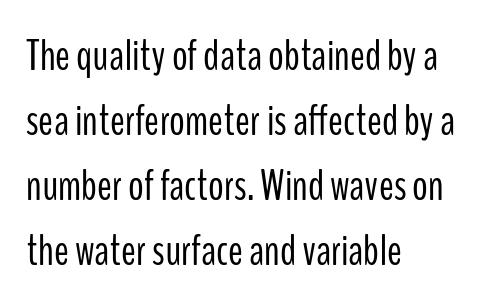
Has an underline been added? It has not. Default kerning and tracking; the words read as compact shapes. This reads as an unemphasized weight, regular at the heaviest. Each letter keeps its own natural width here, so spacing adapts to shape. Reading down the column, the eye jumps a familiar distance to each next line. Unlike a traditional serif, this face leaves its strokes unadorned.
